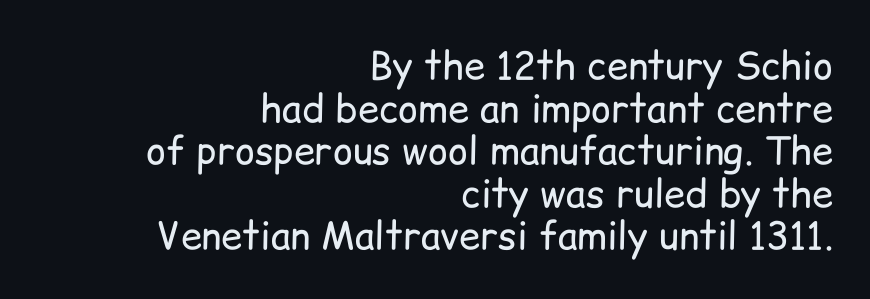
The image shows 38 px regular-weight sans-serif type, upright; set right-aligned, tight line spacing (1.12x), normal letter spacing, not underlined; low stroke contrast and a medium x-height.
